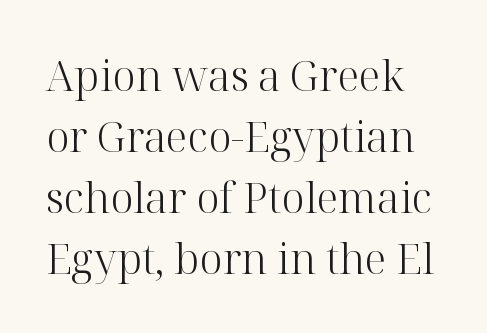
The image shows 42 px light serif type, upright; set normal line spacing (1.45x), normal letter spacing, not underlined; high stroke contrast and a medium x-height.
